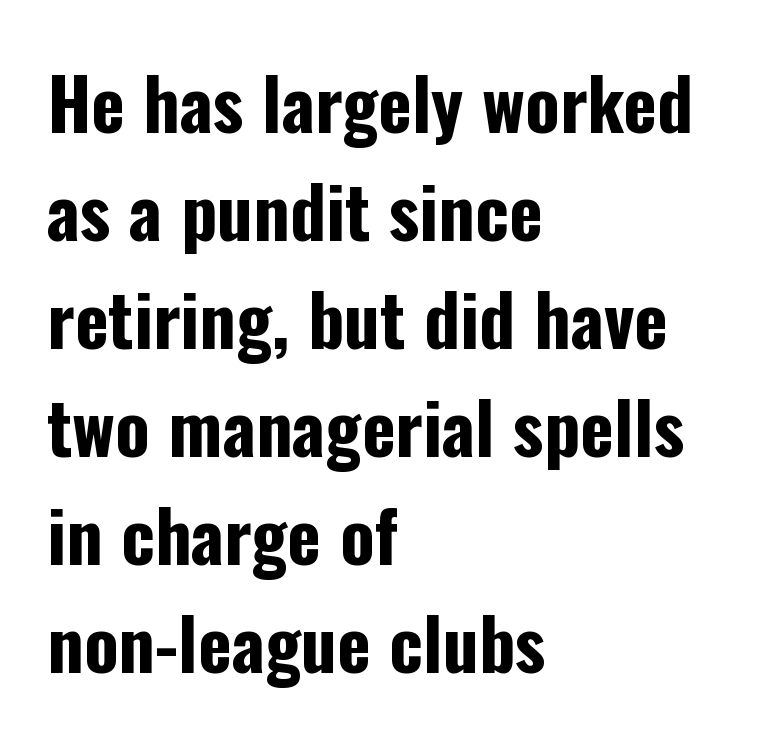
The image shows 72 px bold, condensed sans-serif type, upright; set left-aligned, normal line spacing (1.5x), normal letter spacing, not underlined; low stroke contrast and a medium x-height.
